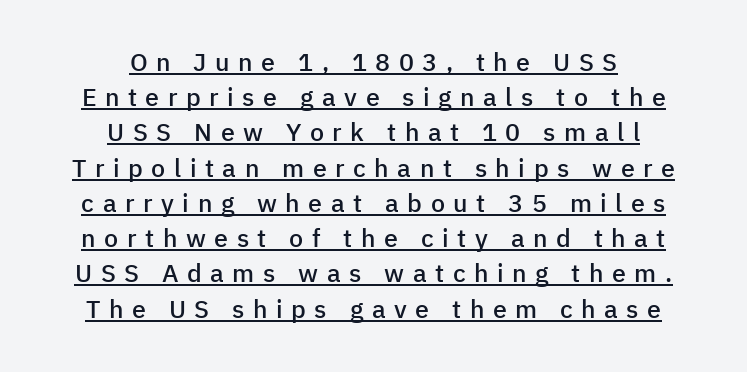
Horizontal bands of white between lines are of average thickness. A fair bit of extra ink — the face is semibold, not bold. These lines stack symmetrically, like a column narrowing and widening about its center. In designer terms, the underline attribute is active on this setting. The horizontal fit of the characters is loose and conspicuously gappy.
